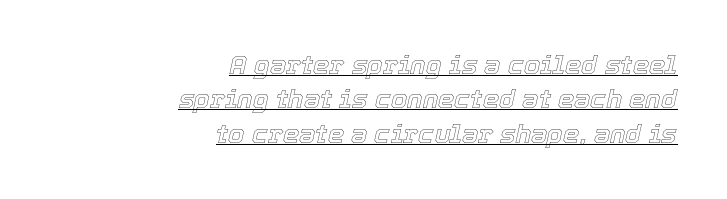
Honestly, the letter spacing is just normal — you wouldn't notice it. This sample keeps an unexceptional amount of space between lines. Italic? Definitely — the glyphs are oblique. One-word summary of the alignment: right. A rule runs beneath these lines of type.
